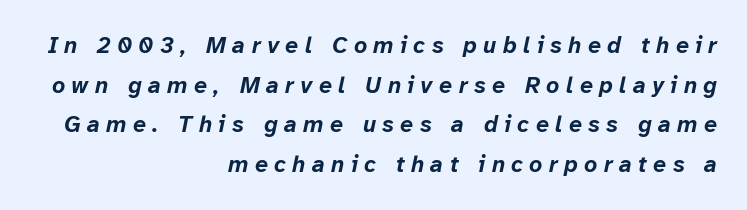
The image shows 23 px bold type, italic (leaning right); set right-aligned, line spacing 1.72x, unusually wide letter spacing (+0.28 em), not underlined.
